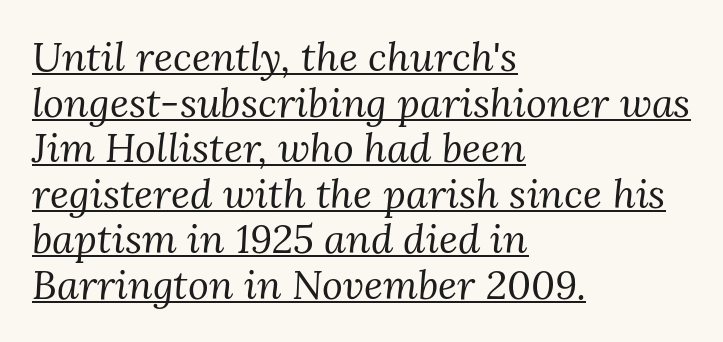
Q: Is the text bold? A: No.
Q: Is the text italic (slanted)? A: Yes, it leans right by about 3 degrees.
Q: Is the typeface a serif or a sans-serif typeface? A: Serif.
Q: Is the text underlined? A: Yes.
Q: How is the paragraph aligned? A: Left-aligned.
Q: Is the spacing between letters normal or unusually wide? A: Normal.
Q: Is the spacing between lines tight, normal or loose? A: Tight.
Q: Width (condensed, normal, or wide)? A: Normal.
Q: Stroke contrast? A: Medium.
Q: x-height? A: Medium.
Q: Monospaced? A: No.
